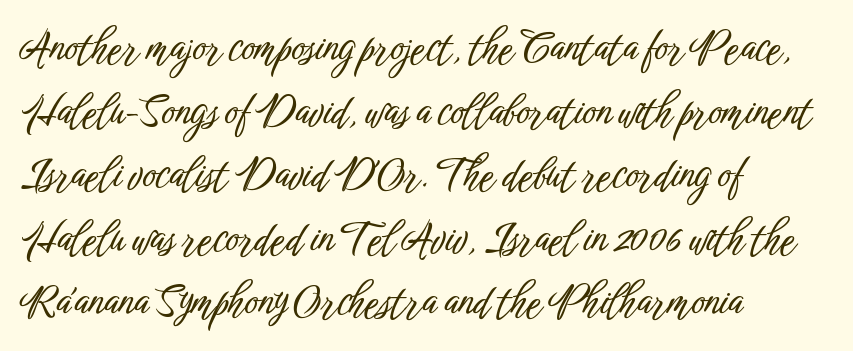
The image shows 41 px condensed sans-serif type; set left-aligned, normal line spacing (1.55x), normal letter spacing, not underlined; low stroke contrast and a medium x-height.
